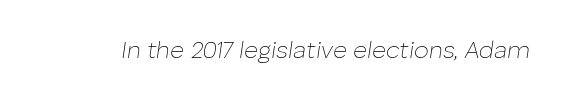
{"italic": "yes", "lean": "right", "slant_degrees": 8, "bold": "no", "underline": "no", "letter_spacing": "normal", "letter_spacing_em": 0.0, "glyph_px": 24}
